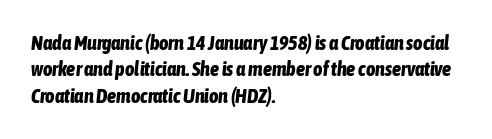
{"italic": "yes", "lean": "right", "slant_degrees": 6, "bold": "yes", "underline": "no", "align": "left", "line_spacing": "normal", "line_spacing_ratio": 1.32, "letter_spacing": "normal", "letter_spacing_em": 0.0, "glyph_px": 20}
